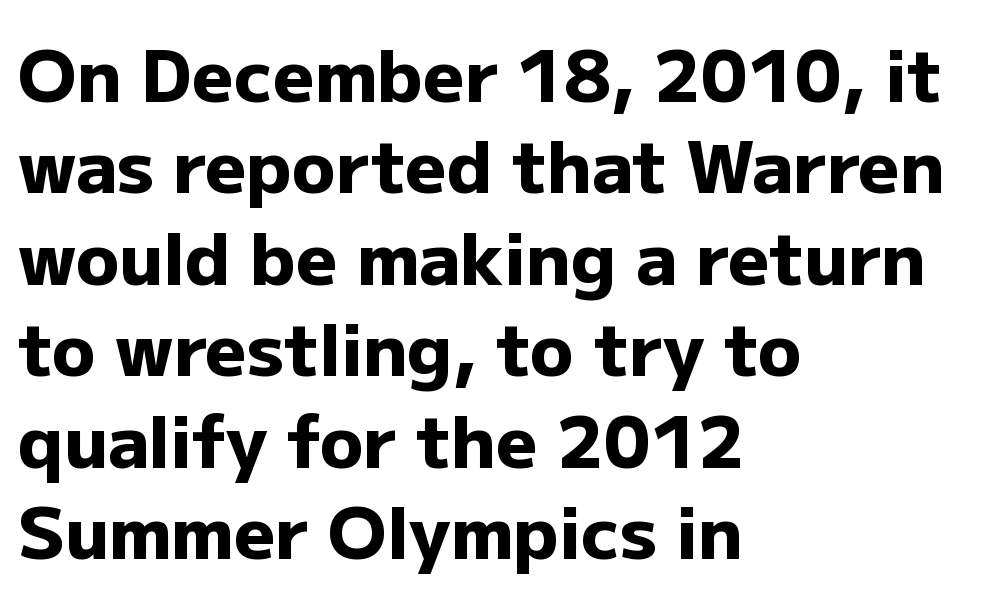
The image shows 72 px heavy sans-serif type, upright; set left-aligned, normal line spacing (1.27x), normal letter spacing, not underlined; low stroke contrast and a medium x-height.
